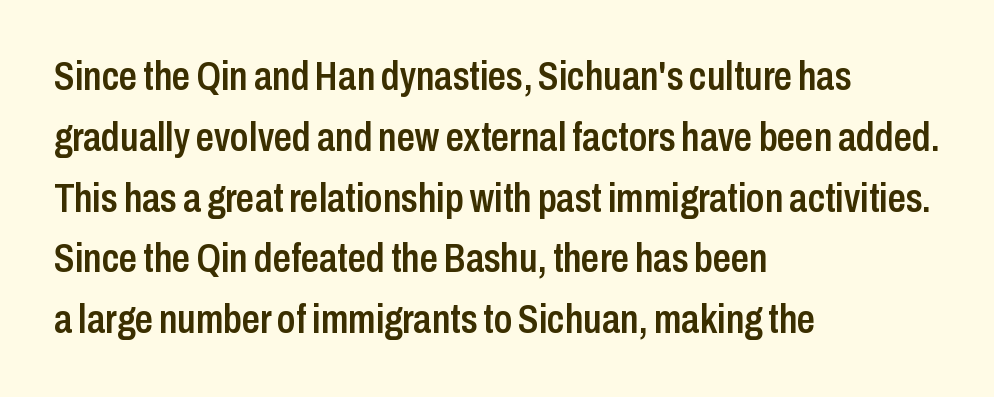
Q: Is the text bold? A: Semi-bold.
Q: Is the text italic (slanted)? A: No, it is upright.
Q: Is the typeface a serif or a sans-serif typeface? A: Sans-serif.
Q: Is the text underlined? A: No.
Q: How is the paragraph aligned? A: Left-aligned.
Q: Is the spacing between letters normal or unusually wide? A: Normal.
Q: Is the spacing between lines tight, normal or loose? A: Normal.
Q: Width (condensed, normal, or wide)? A: Condensed.
Q: Stroke contrast? A: Low.
Q: x-height? A: Medium.
Q: Monospaced? A: No.
